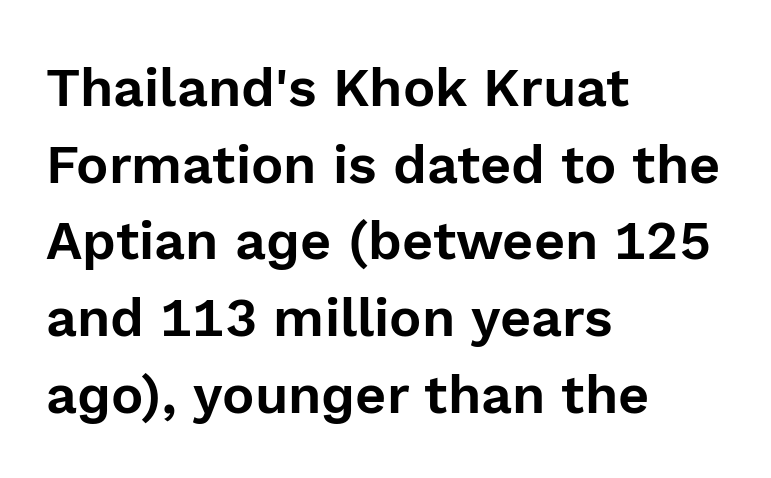
No feet cap the strokes, marking this as sans-serif type. The space directly below the letters is spotless. Baseline-to-baseline distance is the conventional proportion of letter height. Tracking here is standard; glyphs follow each other at the usual distance. Varying glyph widths throughout — classic text-font behaviour. Italic: no, the glyphs are upright roman.
